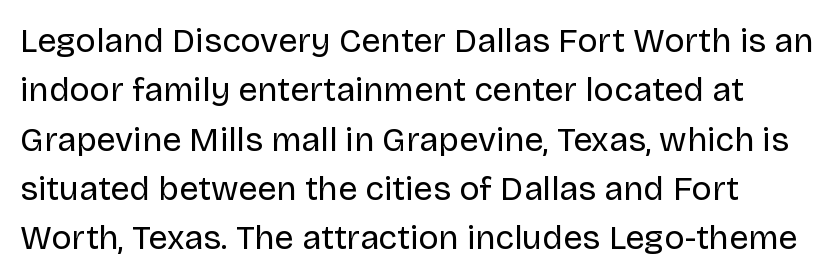
{"serif": "no", "italic": "no", "bold": "no", "weight": "regular", "width": "normal", "stroke_contrast": "low", "x_height": "large", "monospaced": "no", "underline": "no", "align": "left", "line_spacing": "normal", "line_spacing_ratio": 1.45, "letter_spacing": "normal", "letter_spacing_em": 0.0, "glyph_px": 34}
